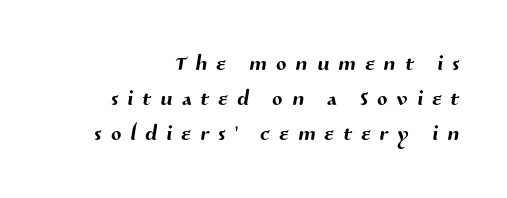
{"serif": "no", "width": "normal", "stroke_contrast": "medium", "x_height": "medium", "monospaced": "no", "underline": "no", "align": "right", "line_spacing_ratio": 1.17, "letter_spacing": "wide", "letter_spacing_em": 0.31, "glyph_px": 30}
